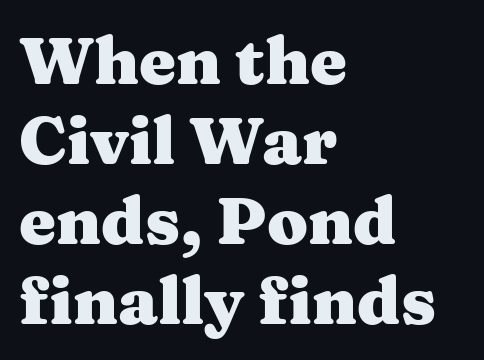
Q: Is the text bold? A: Yes.
Q: Is the text italic (slanted)? A: No, it is upright.
Q: Is the typeface a serif or a sans-serif typeface? A: Serif.
Q: Is the text underlined? A: No.
Q: How is the paragraph aligned? A: Left-aligned.
Q: Is the spacing between letters normal or unusually wide? A: Normal.
Q: Width (condensed, normal, or wide)? A: Wide.
Q: Stroke contrast? A: Medium.
Q: x-height? A: Medium.
Q: Monospaced? A: No.
